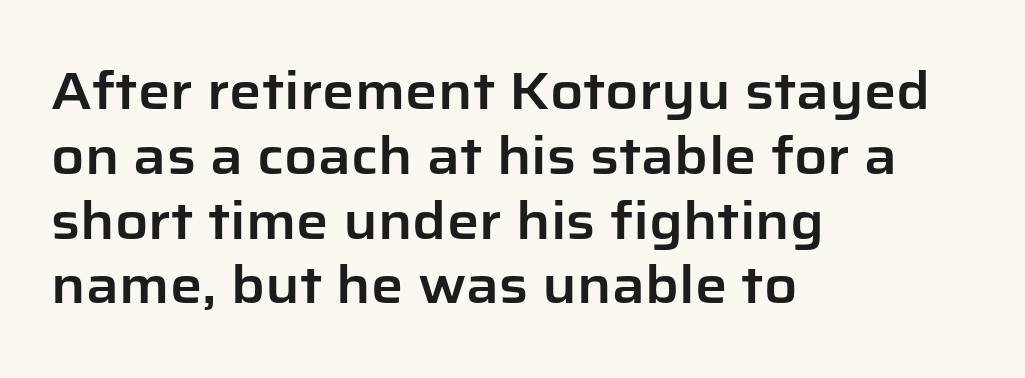
{"serif": "no", "italic": "no", "width": "normal", "stroke_contrast": "low", "x_height": "medium", "monospaced": "no", "underline": "no", "align": "left", "line_spacing": "normal", "line_spacing_ratio": 1.27, "letter_spacing": "normal", "letter_spacing_em": 0.0, "glyph_px": 51}
